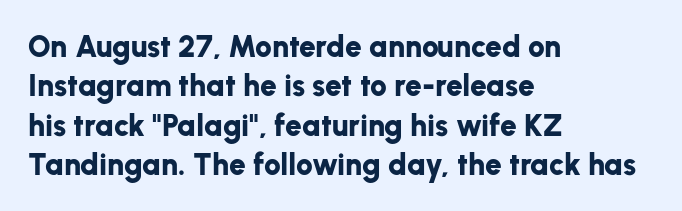
Q: Is the text bold? A: Yes.
Q: Is the text italic (slanted)? A: No, it is upright.
Q: Is the typeface a serif or a sans-serif typeface? A: Sans-serif.
Q: Is the text underlined? A: No.
Q: How is the paragraph aligned? A: Left-aligned.
Q: Is the spacing between letters normal or unusually wide? A: Normal.
Q: Is the spacing between lines tight, normal or loose? A: Normal.
Q: Width (condensed, normal, or wide)? A: Normal.
Q: Stroke contrast? A: Low.
Q: x-height? A: Medium.
Q: Monospaced? A: No.
